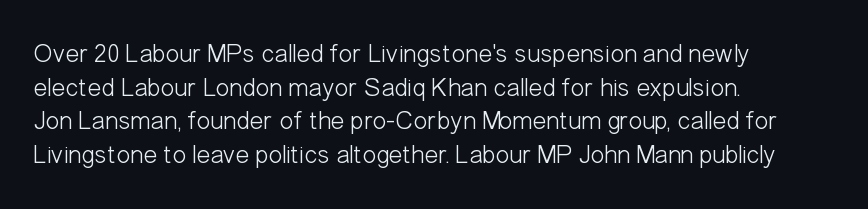
Interline gaps are of average width in this sample. In terms of posture, this sample is upright. Teacher's note: observe the even left margin — that is flush-left alignment. The cut favours lightness, reaching ordinary text weight at its darkest.
